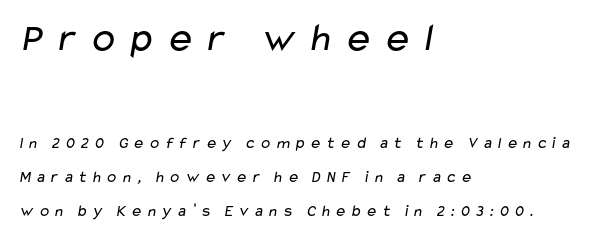
{"serif": "no", "bold": "no", "weight": "regular", "width": "wide", "stroke_contrast": "low", "x_height": "medium", "monospaced": "no", "underline": "no", "align": "left", "line_spacing": "loose", "line_spacing_ratio": 2.12, "letter_spacing": "wide", "letter_spacing_em": 0.22, "larger_block": "first", "size_ratio": 2.5, "glyph_px": 40}
